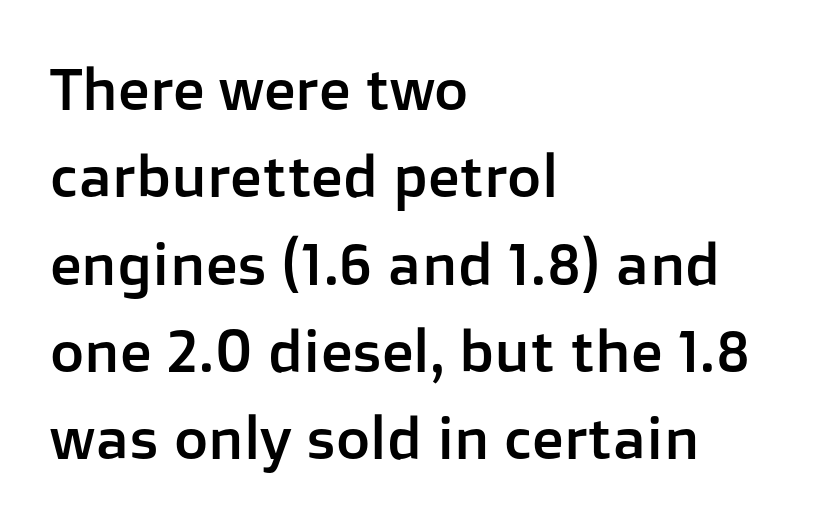
{"serif": "no", "italic": "no", "width": "normal", "stroke_contrast": "low", "x_height": "medium", "monospaced": "no", "underline": "no", "align": "left", "line_spacing": "normal", "line_spacing_ratio": 1.48, "letter_spacing": "normal", "letter_spacing_em": 0.0, "glyph_px": 59}
